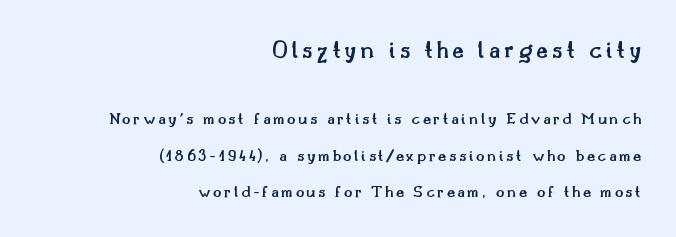
{"italic": "no", "bold": "semi", "underline": "no", "align": "right", "line_spacing": "loose", "line_spacing_ratio": 2.14, "larger_block": "first", "size_ratio": 1.47, "glyph_px": 25}
